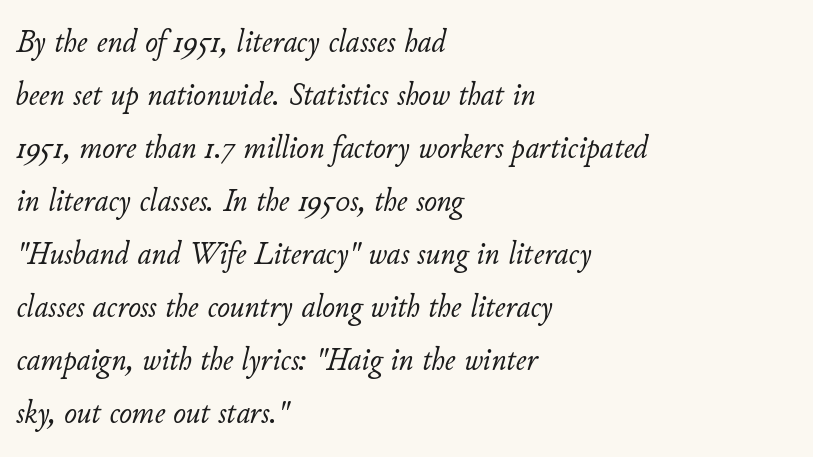
Q: Is the text bold? A: No.
Q: Is the text italic (slanted)? A: Yes, it leans right by about 11 degrees.
Q: Is the text underlined? A: No.
Q: How is the paragraph aligned? A: Left-aligned.
Q: Is the spacing between letters normal or unusually wide? A: Normal.
Q: Is the spacing between lines tight, normal or loose? A: Normal.
Q: Width (condensed, normal, or wide)? A: Normal.
Q: Stroke contrast? A: Low.
Q: x-height? A: Small.
Q: Monospaced? A: No.
